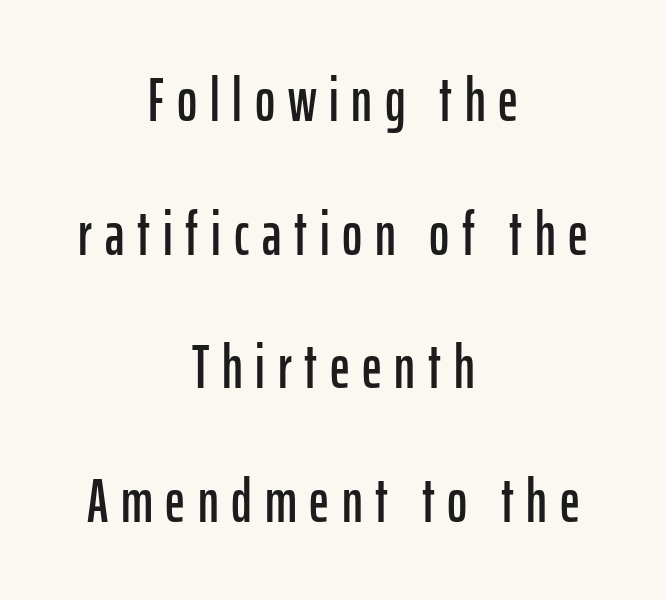
The image shows 61 px condensed sans-serif type, upright; set centered, loose line spacing (2.19x), unusually wide letter spacing (+0.21 em), not underlined; low stroke contrast and a medium x-height.
